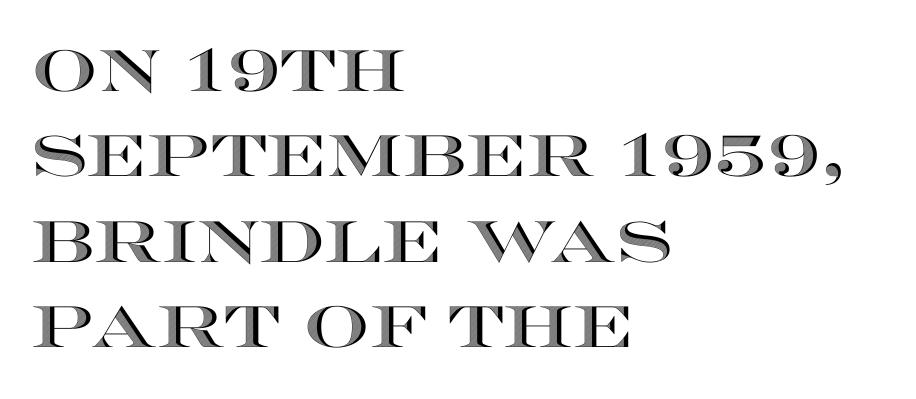
{"italic": "no", "width": "wide", "x_height": "large", "monospaced": "no", "underline": "no", "align": "left", "line_spacing": "normal", "line_spacing_ratio": 1.47, "letter_spacing": "normal", "letter_spacing_em": 0.0, "glyph_px": 58}
